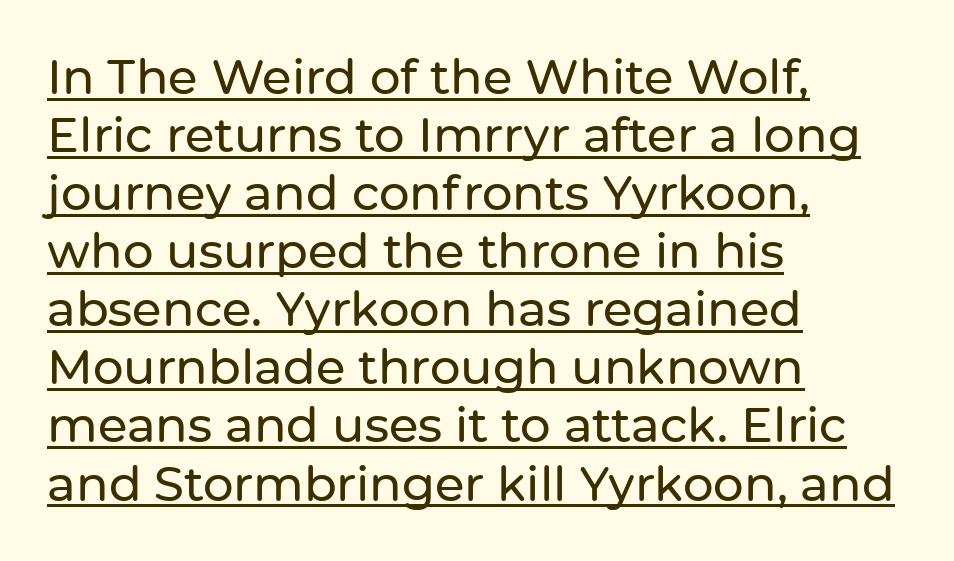
{"serif": "no", "italic": "no", "width": "normal", "stroke_contrast": "low", "x_height": "medium", "monospaced": "no", "underline": "yes", "align": "left", "line_spacing_ratio": 1.21, "letter_spacing": "normal", "letter_spacing_em": 0.0, "glyph_px": 48}
